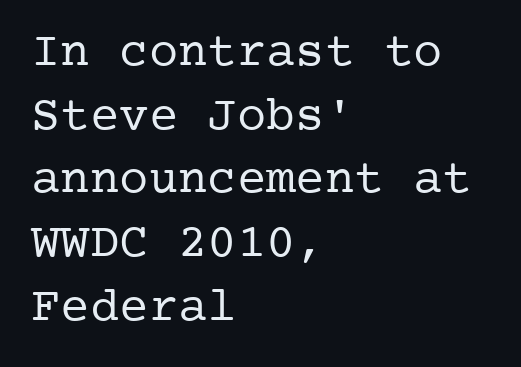
Little horizontal feet cap the strokes, marking this as serif type. Letters rest on an invisible, unmarked baseline. A roman cut, with each character standing at attention. A normal amount of white space separates one row of letters from the next. Weight class: somewhere from thin through regular.
